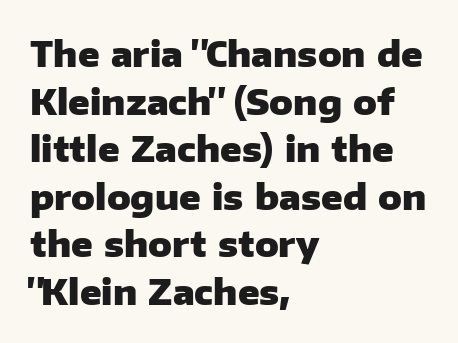
The image shows 35 px heavy sans-serif type, upright; set left-aligned, normal line spacing (1.36x), normal letter spacing, not underlined; low stroke contrast and a medium x-height.
